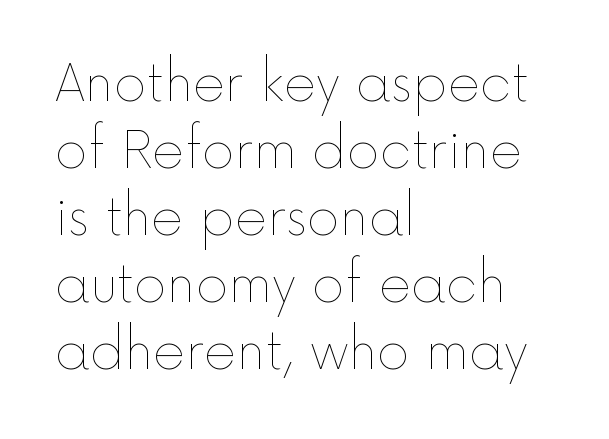
{"italic": "no", "bold": "no", "weight": "thin", "width": "normal", "x_height": "medium", "monospaced": "no", "underline": "no", "align": "left", "line_spacing": "normal", "line_spacing_ratio": 1.34, "letter_spacing": "normal", "letter_spacing_em": 0.0, "glyph_px": 50}
